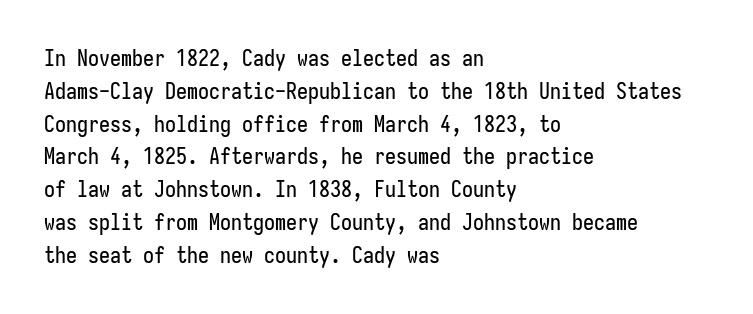
The specimen omits any rule beneath the text block's lines. Is the letter spacing exaggerated? No — it looks like the ordinary default. The typography opts for an upright posture over an oblique one. The rag falls on the right side of this text block. Baseline-to-baseline distance is the conventional proportion of letter height.
